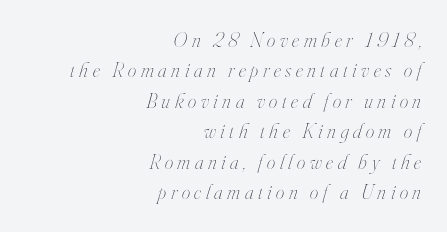
Tall strokes in this sample are angled rather than plumb. The rendering uses a moderate line-height, typical for paragraphs. Horizontally, the lines are justified to the trailing edge only. The cut favours lightness, reaching ordinary text weight at its darkest. Unmarked baselines from the first word to the last.
